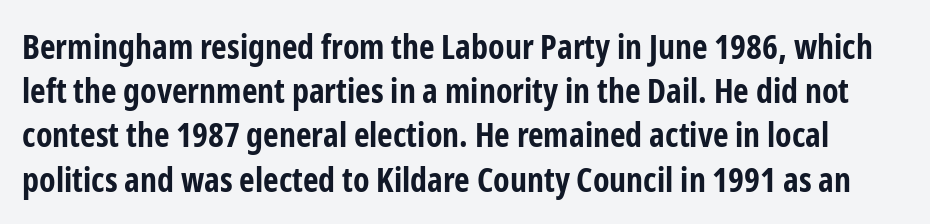
The image shows 34 px bold, condensed sans-serif type, upright; set normal line spacing (1.3x), normal letter spacing, not underlined; low stroke contrast and a medium x-height.
